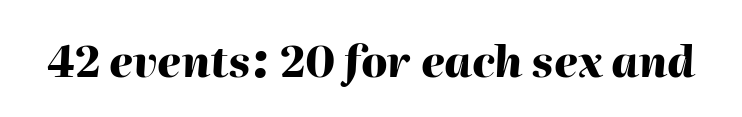
Q: Is the text bold? A: Yes.
Q: Is the text italic (slanted)? A: Yes, it leans right by about 2 degrees.
Q: Is the text underlined? A: No.
Q: Is the spacing between letters normal or unusually wide? A: Normal.
Q: Width (condensed, normal, or wide)? A: Normal.
Q: Stroke contrast? A: High.
Q: x-height? A: Medium.
Q: Monospaced? A: No.
